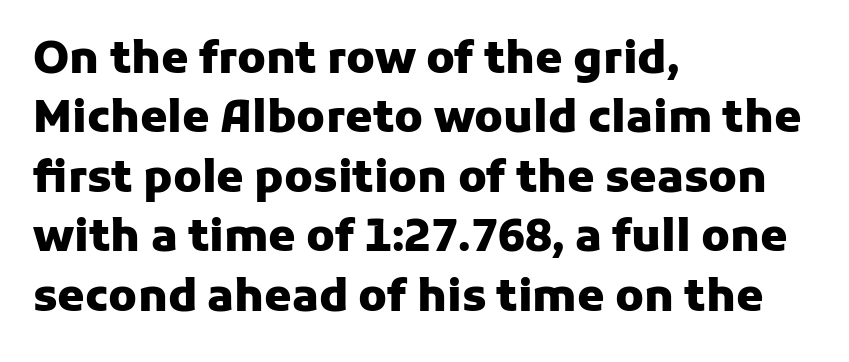
Q: Is the text bold? A: Yes.
Q: Is the text italic (slanted)? A: No, it is upright.
Q: Is the typeface a serif or a sans-serif typeface? A: Sans-serif.
Q: Is the text underlined? A: No.
Q: How is the paragraph aligned? A: Left-aligned.
Q: Is the spacing between letters normal or unusually wide? A: Normal.
Q: Is the spacing between lines tight, normal or loose? A: Normal.
Q: Width (condensed, normal, or wide)? A: Normal.
Q: Stroke contrast? A: Low.
Q: x-height? A: Medium.
Q: Monospaced? A: No.
